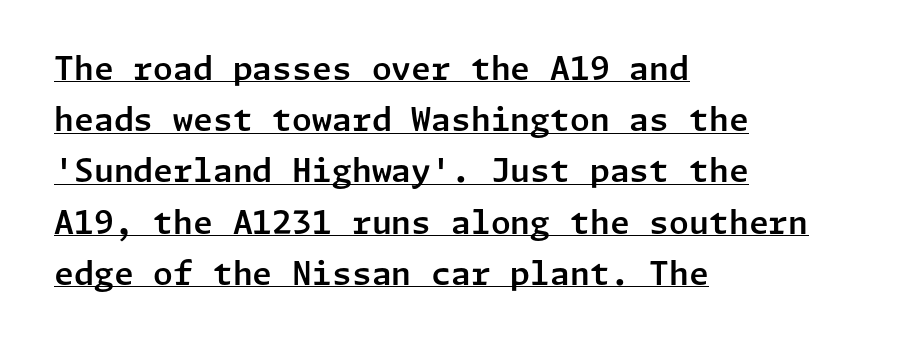
The tracking reads as untouched default to a designer's eye. The characters display no serif detailing; their extremities are plain. Vertical strokes here are truly vertical. Emphasis is given by a line drawn under the lettering.
